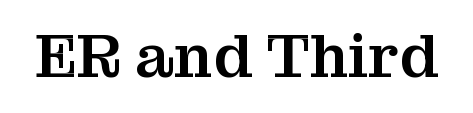
Any mark beneath the type? The region is blank. The font's upright variant was chosen for this text. Character widths vary here, with narrow letters taking less room than wide ones. The gaps between neighbouring characters are ordinary and unremarkable.
